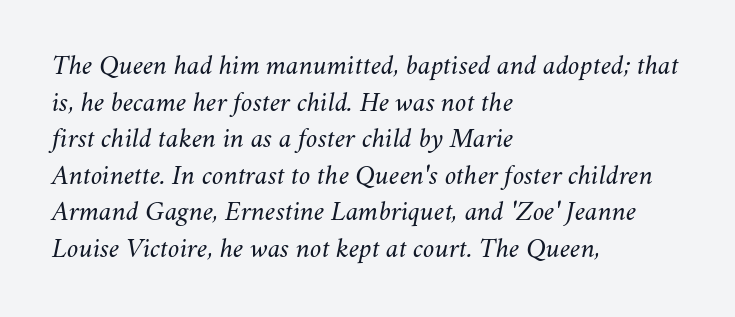
{"italic": "yes", "lean": "right", "slant_degrees": 11, "bold": "no", "weight": "light", "width": "normal", "stroke_contrast": "medium", "x_height": "small", "monospaced": "no", "underline": "no", "align": "left", "line_spacing": "normal", "line_spacing_ratio": 1.26, "letter_spacing": "normal", "letter_spacing_em": 0.0, "glyph_px": 29}
